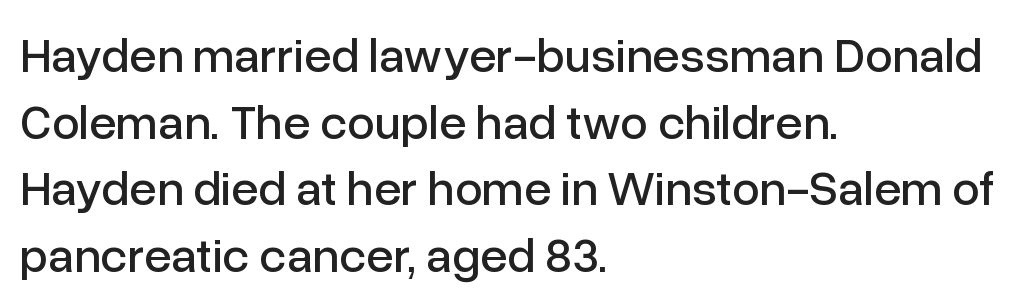
{"serif": "no", "italic": "no", "width": "normal", "stroke_contrast": "low", "x_height": "medium", "monospaced": "no", "underline": "no", "align": "left", "line_spacing": "normal", "line_spacing_ratio": 1.36, "letter_spacing": "normal", "letter_spacing_em": 0.0, "glyph_px": 49}
